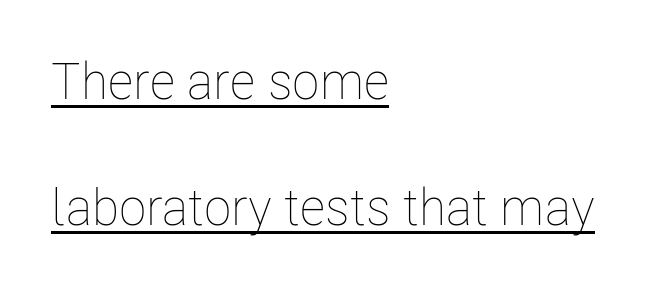
Note the varied advance widths — an 'i' is clearly narrower than an 'm'. Does extra space separate the letters? No, they use regular spacing. Notice how the stems are strictly vertical — no italics here. A quiet, ordinary-to-light weight characterises the typeface. Decoration check: the copy is underlined.
